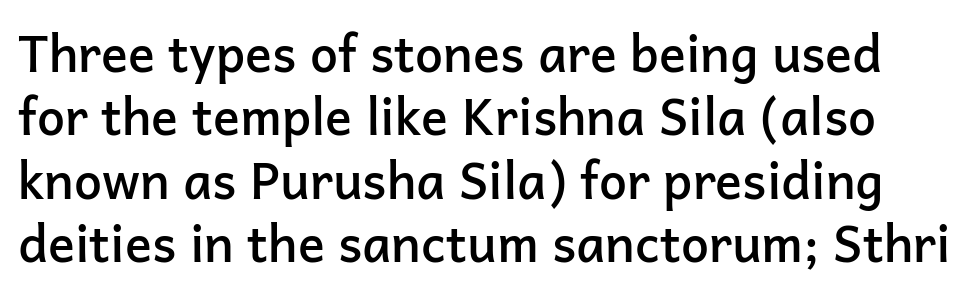
The image shows 50 px semibold sans-serif type, upright; set normal line spacing (1.27x), normal letter spacing, not underlined; low stroke contrast and a medium x-height.
